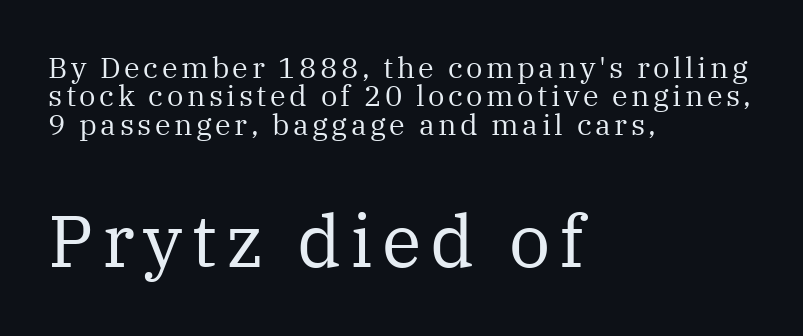
Q: Is the text bold? A: No.
Q: Is the text italic (slanted)? A: No, it is upright.
Q: Is the typeface a serif or a sans-serif typeface? A: Serif.
Q: Is the text underlined? A: No.
Q: How is the paragraph aligned? A: Left-aligned.
Q: Is the spacing between lines tight, normal or loose? A: Tight.
Q: Which block of text is set in a larger size, the first (top) or the second (bottom)? A: The second (bottom) one.
Q: Width (condensed, normal, or wide)? A: Normal.
Q: Stroke contrast? A: Medium.
Q: x-height? A: Medium.
Q: Monospaced? A: No.
